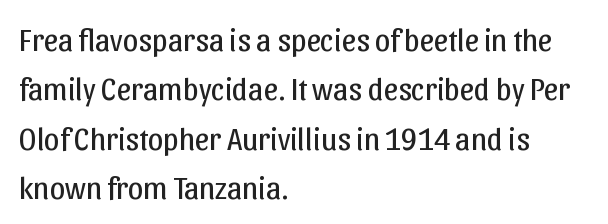
The image shows 31 px regular-weight sans-serif type, upright; set left-aligned, normal line spacing (1.59x), normal letter spacing, not underlined; low stroke contrast and a medium x-height.
